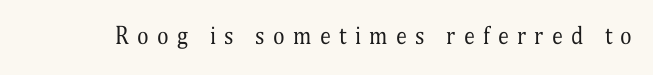
Q: Is the text bold? A: No.
Q: Is the text italic (slanted)? A: No, it is upright.
Q: Is the text underlined? A: No.
Q: Is the spacing between letters normal or unusually wide? A: Unusually wide.
